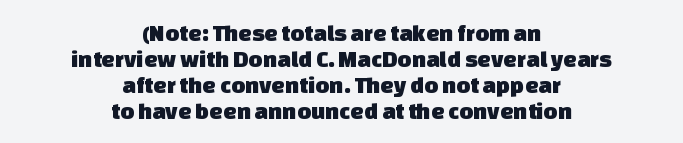
{"underline": "no", "align": "center", "line_spacing": "tight", "line_spacing_ratio": 1.08, "letter_spacing": "normal", "letter_spacing_em": 0.0, "glyph_px": 24}
